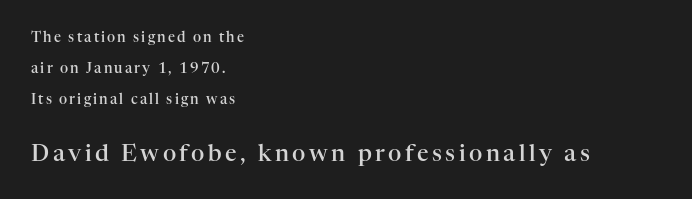
Q: Is the text bold? A: Semi-bold.
Q: Is the text italic (slanted)? A: No, it is upright.
Q: Is the text underlined? A: No.
Q: How is the paragraph aligned? A: Left-aligned.
Q: Is the spacing between lines tight, normal or loose? A: Loose.
Q: Which block of text is set in a larger size, the first (top) or the second (bottom)? A: The second (bottom) one.
